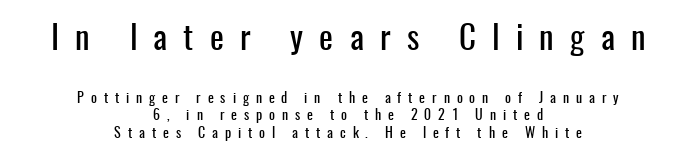
Q: Is the text italic (slanted)? A: No, it is upright.
Q: Is the typeface a serif or a sans-serif typeface? A: Sans-serif.
Q: Is the text underlined? A: No.
Q: How is the paragraph aligned? A: Centered.
Q: Is the spacing between letters normal or unusually wide? A: Unusually wide.
Q: Is the spacing between lines tight, normal or loose? A: Normal.
Q: Which block of text is set in a larger size, the first (top) or the second (bottom)? A: The first (top) one.
Q: Width (condensed, normal, or wide)? A: Condensed.
Q: Stroke contrast? A: Low.
Q: x-height? A: Medium.
Q: Monospaced? A: No.
